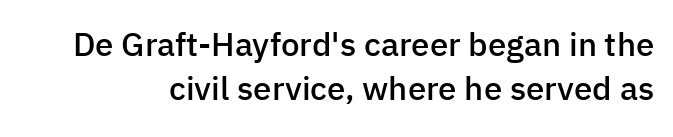
Rendered with straight, roman letterforms. These lines are rendered in a variable-pitch font. This rendering leaves character spacing at its baseline value. Notice the strokes are somewhat thickened but not fully heavy: this is a semibold. These lines sit exactly where default settings would place them.
